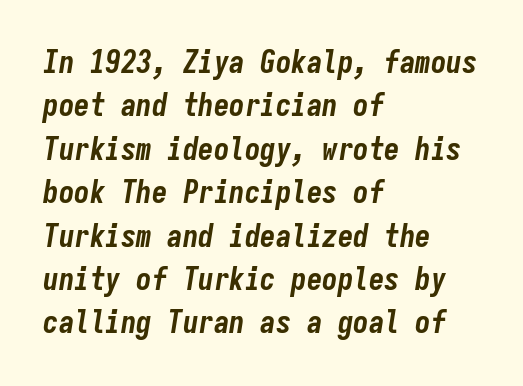
How would I describe the line gaps? Plain and ordinary. An italicized treatment has been applied to the whole sample. Each letter, wide or thin by design, is forced into the same width here. Descender tails drop into unmarked territory. In CSS terms this would be text-align: left. Glyph-to-glyph distance matches everyday printed text.
